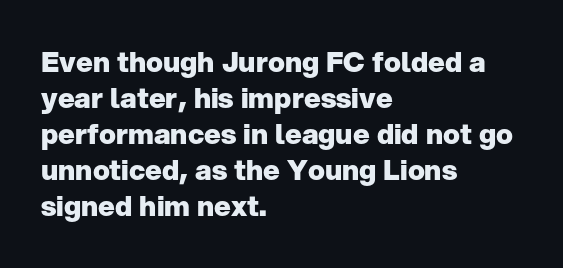
{"serif": "no", "italic": "no", "bold": "yes", "weight": "heavy", "width": "normal", "stroke_contrast": "low", "x_height": "medium", "monospaced": "no", "underline": "no", "align": "left", "line_spacing": "normal", "line_spacing_ratio": 1.29, "letter_spacing": "normal", "letter_spacing_em": 0.0, "glyph_px": 28}
